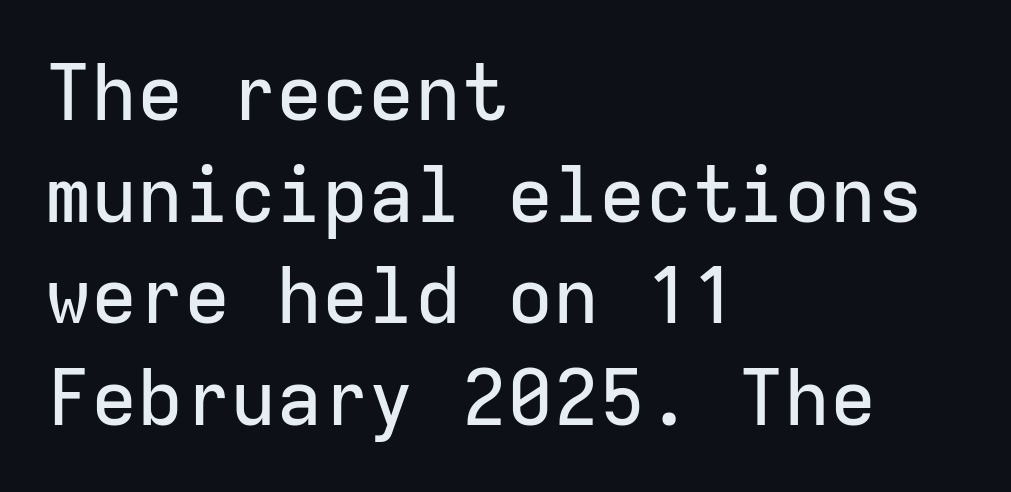
Think of a typewriter: that constant character pitch is what you see here. One-word summary of the alignment: left. Type style note: lacks serifs. The glyphs are unaccompanied by any horizontal stroke below them.
